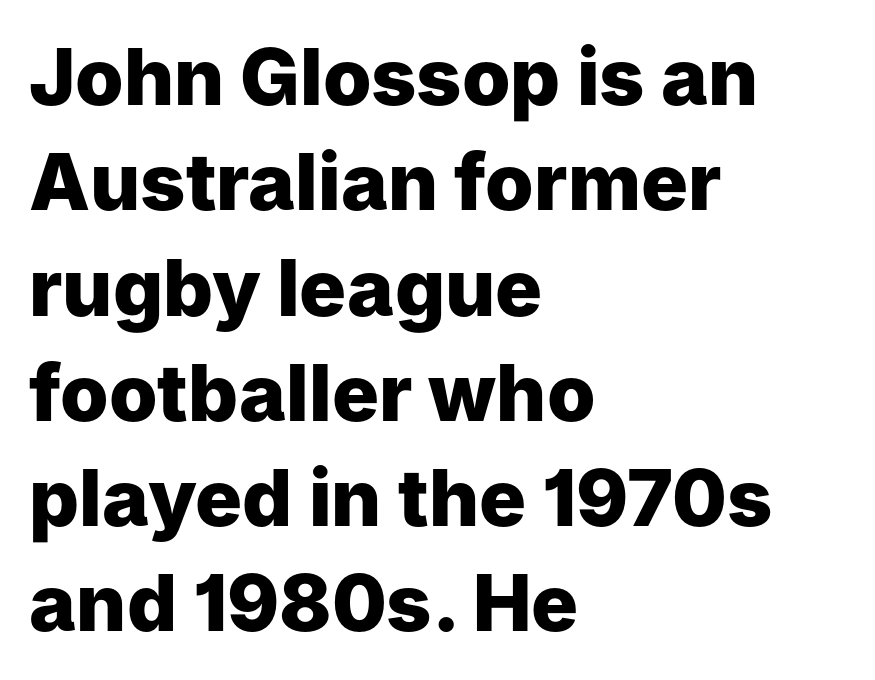
Q: Is the text bold? A: Yes.
Q: Is the text italic (slanted)? A: No, it is upright.
Q: Is the typeface a serif or a sans-serif typeface? A: Sans-serif.
Q: Is the text underlined? A: No.
Q: How is the paragraph aligned? A: Left-aligned.
Q: Is the spacing between letters normal or unusually wide? A: Normal.
Q: Is the spacing between lines tight, normal or loose? A: Normal.
Q: Width (condensed, normal, or wide)? A: Normal.
Q: Stroke contrast? A: Low.
Q: x-height? A: Medium.
Q: Monospaced? A: No.
